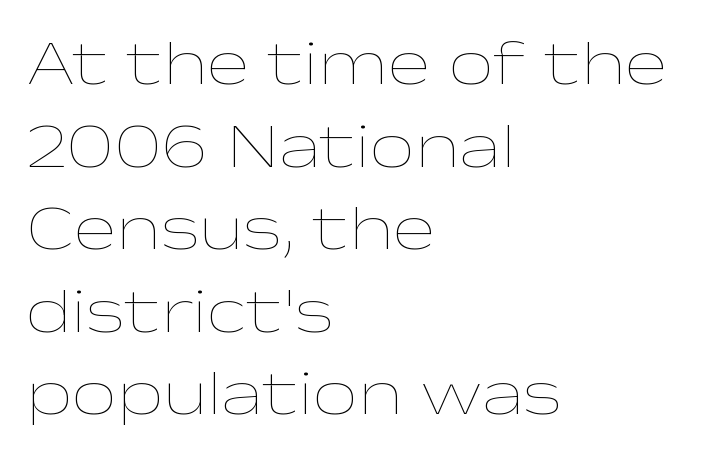
The image shows 64 px thin, wide type, upright; set left-aligned, normal line spacing (1.29x), normal letter spacing, not underlined; low stroke contrast and a medium x-height.
